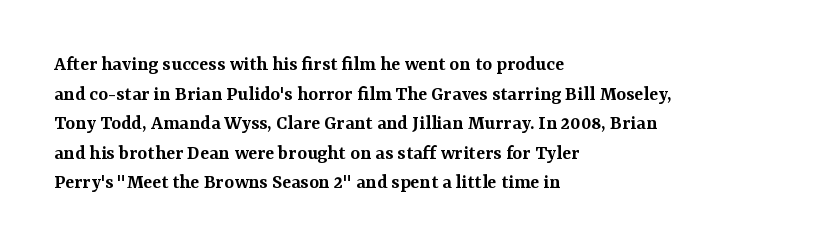
Q: Is the text bold? A: Semi-bold.
Q: Is the text italic (slanted)? A: No, it is upright.
Q: Is the text underlined? A: No.
Q: How is the paragraph aligned? A: Left-aligned.
Q: Is the spacing between letters normal or unusually wide? A: Normal.
Q: Is the spacing between lines tight, normal or loose? A: Normal.
